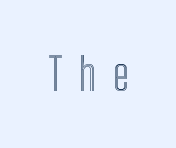
Q: Is the text italic (slanted)? A: No, it is upright.
Q: Is the text underlined? A: No.
Q: Is the spacing between letters normal or unusually wide? A: Unusually wide.
Q: Width (condensed, normal, or wide)? A: Condensed.
Q: x-height? A: Medium.
Q: Monospaced? A: No.
